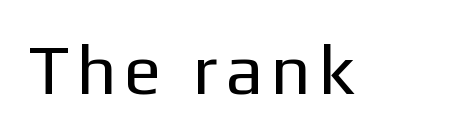
{"serif": "no", "italic": "no", "bold": "no", "weight": "regular", "width": "normal", "stroke_contrast": "low", "x_height": "medium", "monospaced": "no", "underline": "no", "glyph_px": 70}
